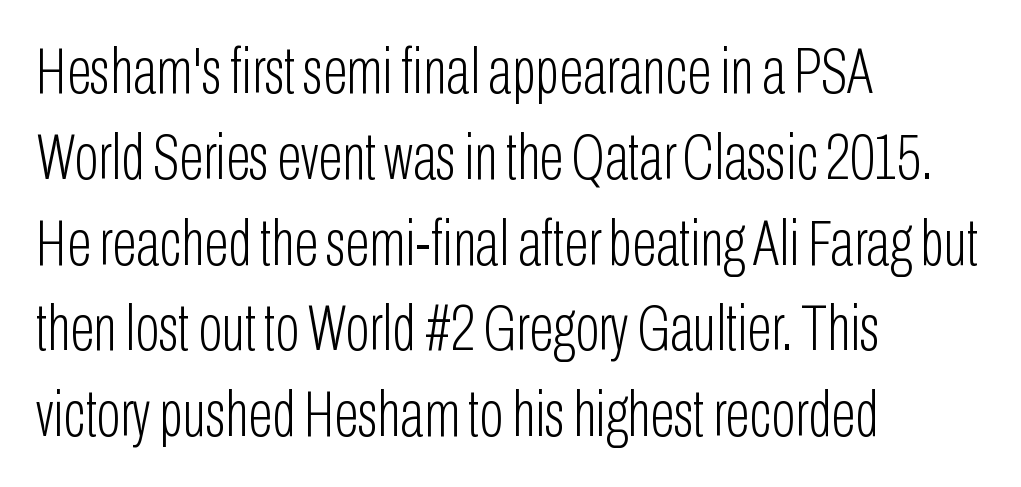
Q: Is the text bold? A: No.
Q: Is the text italic (slanted)? A: No, it is upright.
Q: Is the typeface a serif or a sans-serif typeface? A: Sans-serif.
Q: Is the text underlined? A: No.
Q: How is the paragraph aligned? A: Left-aligned.
Q: Is the spacing between letters normal or unusually wide? A: Normal.
Q: Is the spacing between lines tight, normal or loose? A: Normal.
Q: Width (condensed, normal, or wide)? A: Condensed.
Q: Stroke contrast? A: Low.
Q: x-height? A: Medium.
Q: Monospaced? A: No.
